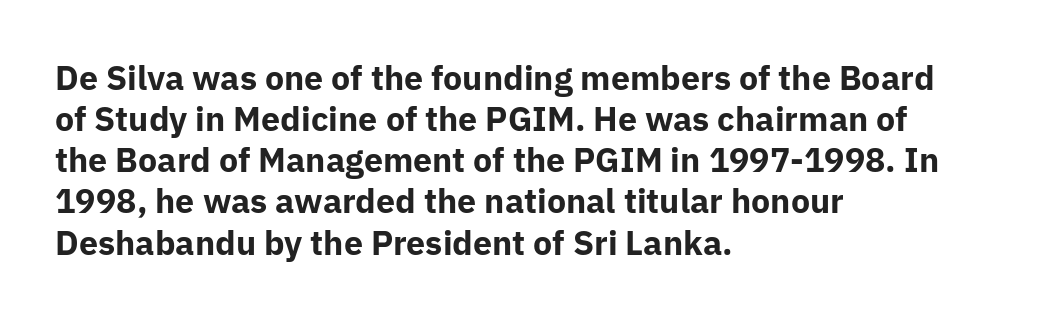
The image shows 34 px bold sans-serif type, upright; set left-aligned, line spacing 1.21x, normal letter spacing, not underlined; low stroke contrast and a medium x-height.
